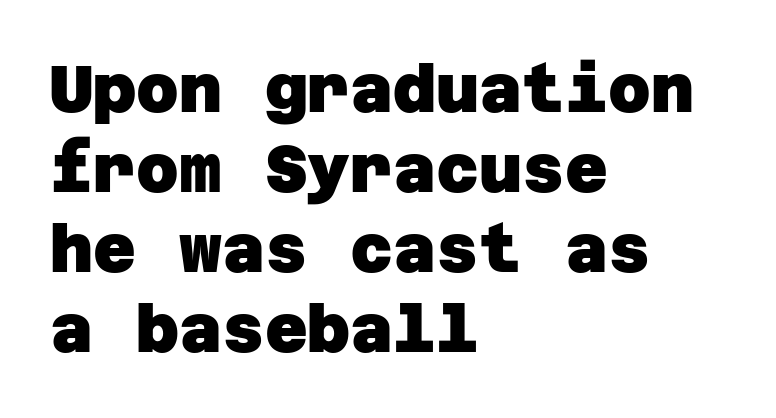
{"serif": "no", "bold": "yes", "weight": "heavy", "width": "normal", "stroke_contrast": "low", "x_height": "large", "underline": "no", "align": "left", "line_spacing_ratio": 1.21, "letter_spacing": "normal", "letter_spacing_em": 0.0, "glyph_px": 66}
